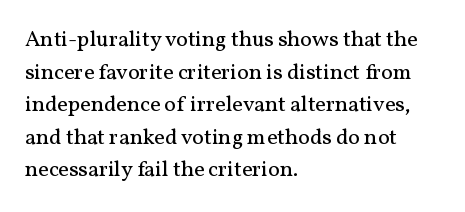
Q: Is the text bold? A: No.
Q: Is the text italic (slanted)? A: No, it is upright.
Q: Is the text underlined? A: No.
Q: How is the paragraph aligned? A: Left-aligned.
Q: Is the spacing between letters normal or unusually wide? A: Normal.
Q: Is the spacing between lines tight, normal or loose? A: Normal.
